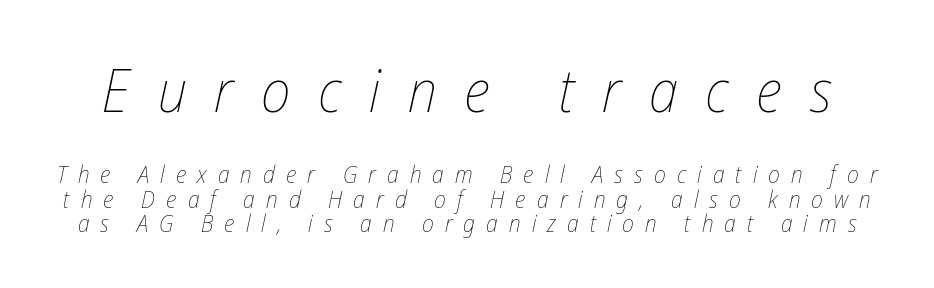
The image shows 60 px thin, condensed type, italic (leaning right); set tight line spacing (1.03x), unusually wide letter spacing (+0.46 em), not underlined; the first (top) block is 2.5x larger; low stroke contrast and a medium x-height.
